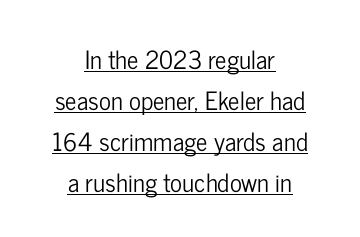
{"italic": "no", "underline": "yes", "align": "center", "line_spacing": "normal", "line_spacing_ratio": 1.64, "letter_spacing": "normal", "letter_spacing_em": 0.0, "glyph_px": 25}
